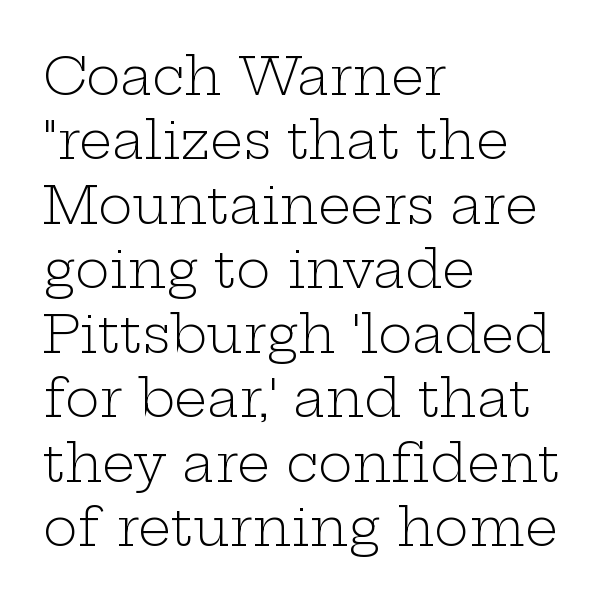
{"serif": "yes", "italic": "no", "bold": "no", "weight": "light", "width": "wide", "stroke_contrast": "low", "x_height": "medium", "monospaced": "no", "underline": "no", "align": "left", "line_spacing_ratio": 1.24, "letter_spacing": "normal", "letter_spacing_em": 0.0, "glyph_px": 52}
